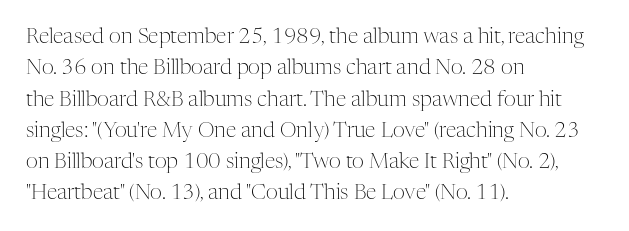
{"italic": "no", "bold": "no", "underline": "no", "align": "left", "line_spacing": "normal", "line_spacing_ratio": 1.49, "letter_spacing": "normal", "letter_spacing_em": 0.0, "glyph_px": 21}
